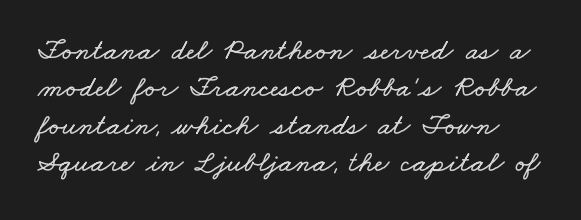
The image shows 30 px wide type; set normal line spacing (1.25x), normal letter spacing, not underlined; low stroke contrast and a small x-height.
